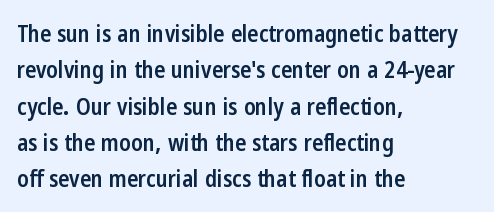
The image shows 23 px text type, upright; set left-aligned, normal line spacing (1.58x), normal letter spacing, not underlined.
